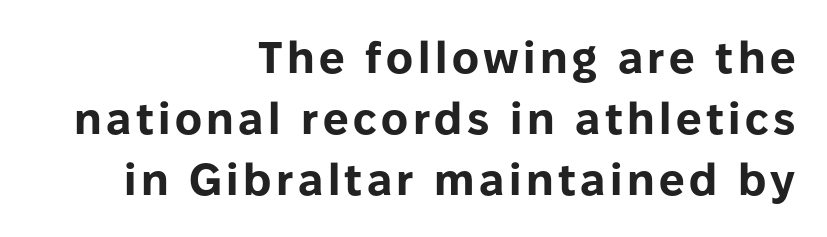
Q: Is the text bold? A: Yes.
Q: Is the text italic (slanted)? A: No, it is upright.
Q: Is the typeface a serif or a sans-serif typeface? A: Sans-serif.
Q: Is the text underlined? A: No.
Q: How is the paragraph aligned? A: Right-aligned.
Q: Is the spacing between lines tight, normal or loose? A: Normal.
Q: Width (condensed, normal, or wide)? A: Normal.
Q: Stroke contrast? A: Low.
Q: x-height? A: Medium.
Q: Monospaced? A: No.
